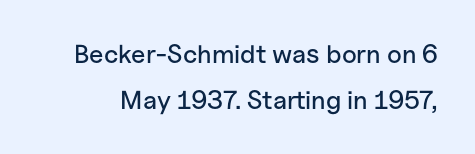
The image shows 26 px text type, upright; set line spacing 1.78x, normal letter spacing, not underlined.
